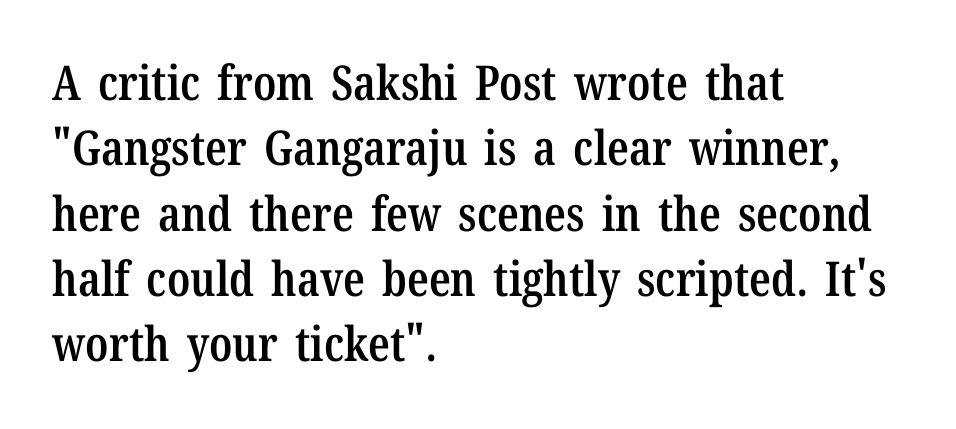
Q: Is the text bold? A: Semi-bold.
Q: Is the text italic (slanted)? A: No, it is upright.
Q: Is the typeface a serif or a sans-serif typeface? A: Serif.
Q: Is the text underlined? A: No.
Q: How is the paragraph aligned? A: Left-aligned.
Q: Is the spacing between letters normal or unusually wide? A: Normal.
Q: Is the spacing between lines tight, normal or loose? A: Normal.
Q: Width (condensed, normal, or wide)? A: Condensed.
Q: Stroke contrast? A: Low.
Q: x-height? A: Medium.
Q: Monospaced? A: No.
